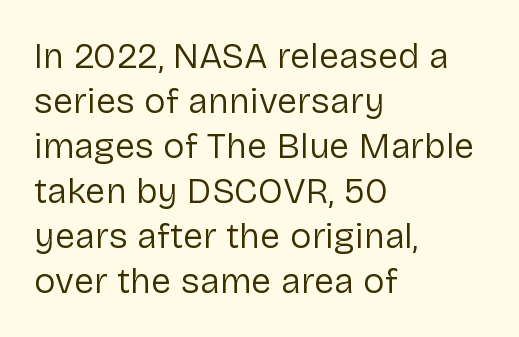
Left-aligned paragraph, ragged on the right. The space between consecutive lines is moderate. Upright lettering throughout. Words appear dense and cohesive because spacing is normal. Nope, no serifs anywhere on these letters.
